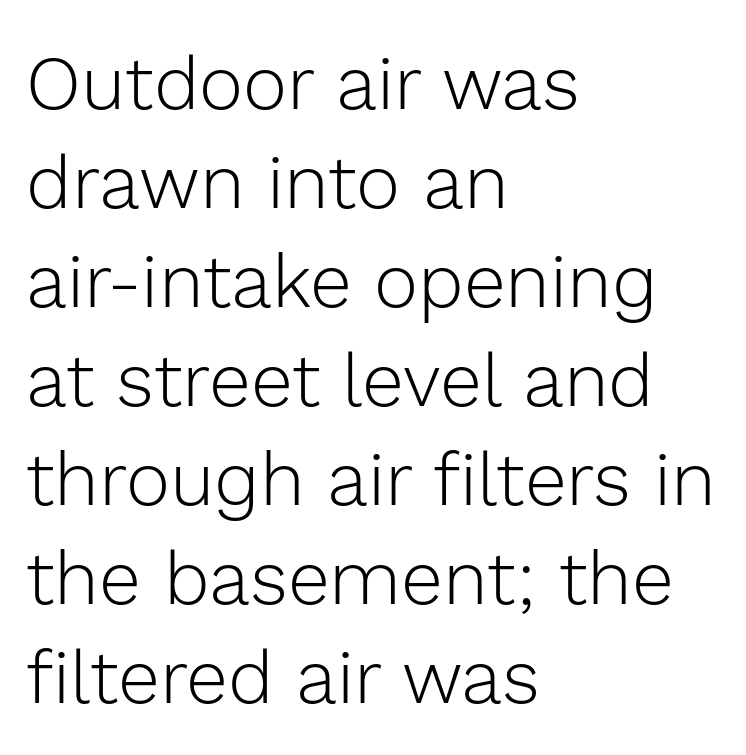
Q: Is the text bold? A: No.
Q: Is the text italic (slanted)? A: No, it is upright.
Q: Is the typeface a serif or a sans-serif typeface? A: Sans-serif.
Q: Is the text underlined? A: No.
Q: How is the paragraph aligned? A: Left-aligned.
Q: Is the spacing between letters normal or unusually wide? A: Normal.
Q: Is the spacing between lines tight, normal or loose? A: Normal.
Q: Width (condensed, normal, or wide)? A: Normal.
Q: x-height? A: Medium.
Q: Monospaced? A: No.
